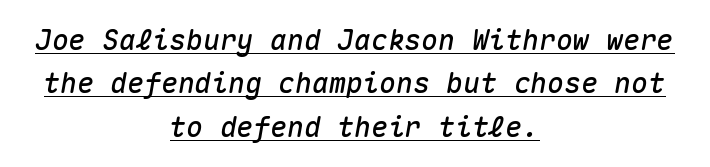
The image shows 28 px text type, italic (leaning right), monospaced; set centered, normal line spacing (1.55x), normal letter spacing, underlined; medium stroke contrast and a medium x-height.
